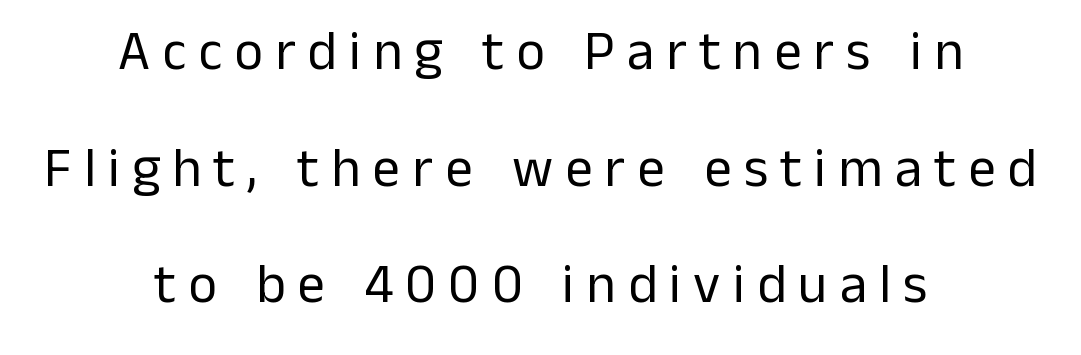
Ordinary non-slanted type is in use. The lines are quadded center. Stroke mass is kept to a normal reading level or below. The passage shown is typed in a proportional face where columns would drift. Characters follow at a spacing far wider than the type designer built in. Horizontal bands of white between lines are thick stripes.
